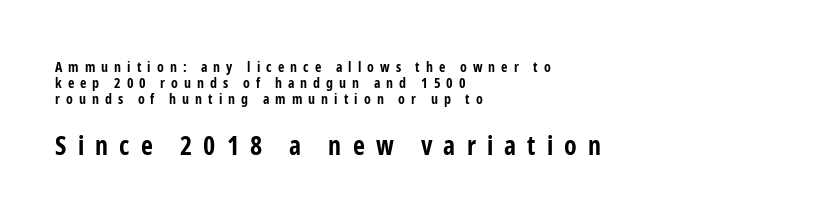
{"italic": "no", "bold": "yes", "underline": "no", "align": "left", "line_spacing": "tight", "line_spacing_ratio": 1.14, "letter_spacing": "wide", "letter_spacing_em": 0.43, "larger_block": "second", "size_ratio": 1.86, "glyph_px": 26}
